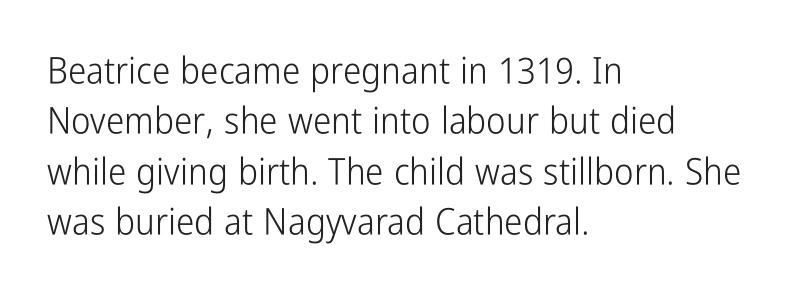
The image shows 37 px light, condensed sans-serif type, upright; set left-aligned, normal line spacing (1.36x), normal letter spacing, not underlined; low stroke contrast and a medium x-height.
